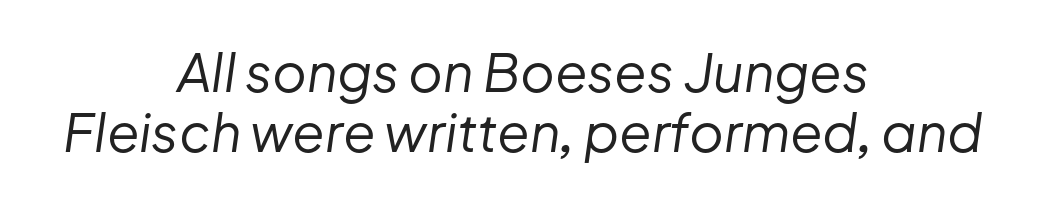
Q: Is the text bold? A: No.
Q: Is the text italic (slanted)? A: Yes, it leans right by about 8 degrees.
Q: Is the text underlined? A: No.
Q: How is the paragraph aligned? A: Centered.
Q: Is the spacing between letters normal or unusually wide? A: Normal.
Q: Is the spacing between lines tight, normal or loose? A: Tight.
Q: Width (condensed, normal, or wide)? A: Normal.
Q: Stroke contrast? A: Low.
Q: x-height? A: Medium.
Q: Monospaced? A: No.
